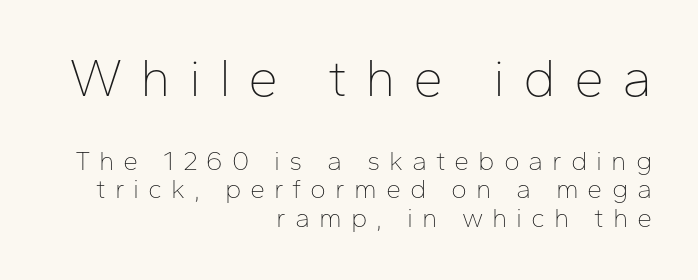
A typesetter would label this face a sans. Between one letter and the next there's a generous, obvious gap. Short and long lines alike share a common ending point at right. The passage shown begins with its larger block and ends with its smaller one.
